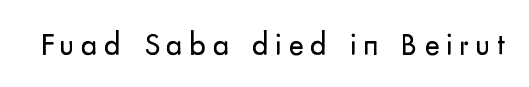
The image shows 32 px regular-weight sans-serif type, upright; set unusually wide letter spacing (+0.21 em), not underlined; low stroke contrast and a small x-height.
